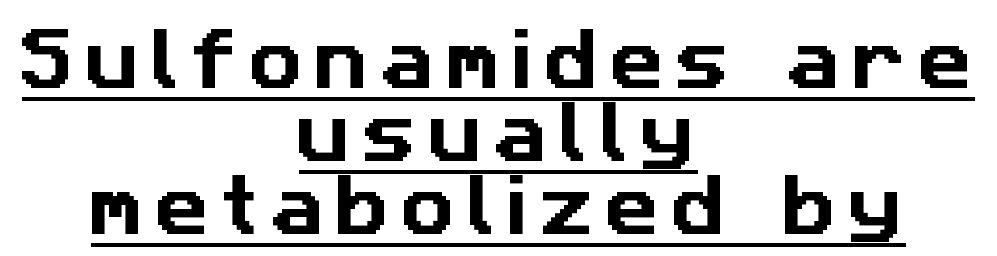
Character widths vary here, with narrow letters taking less room than wide ones. Notice how the passage keeps no hard edge, just a central spine. In terms of letterform style, serifs are entirely absent. Is there much room between lines? No — they nearly touch. The rendering uses the underline text-decoration.
